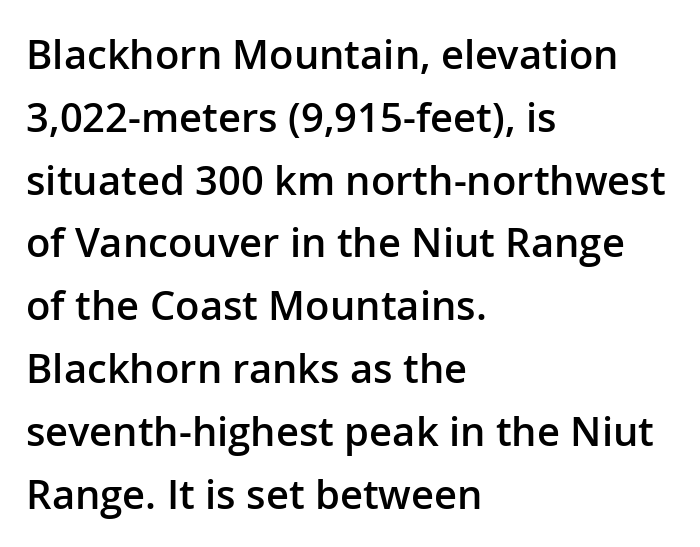
The image shows 40 px semibold sans-serif type, upright; set left-aligned, normal line spacing (1.57x), normal letter spacing, not underlined; low stroke contrast and a medium x-height.
